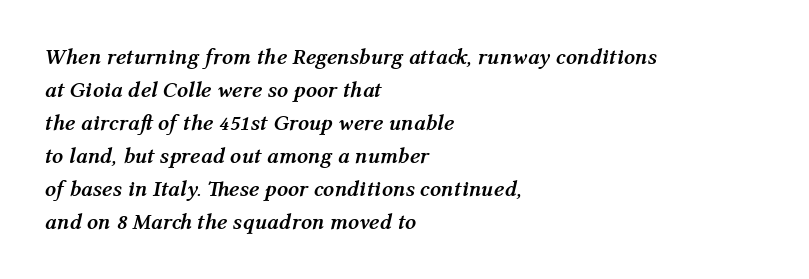
Q: Is the text bold? A: Yes.
Q: Is the text italic (slanted)? A: Yes, it leans right by about 12 degrees.
Q: Is the text underlined? A: No.
Q: How is the paragraph aligned? A: Left-aligned.
Q: Is the spacing between letters normal or unusually wide? A: Normal.
Q: Is the spacing between lines tight, normal or loose? A: Normal.
